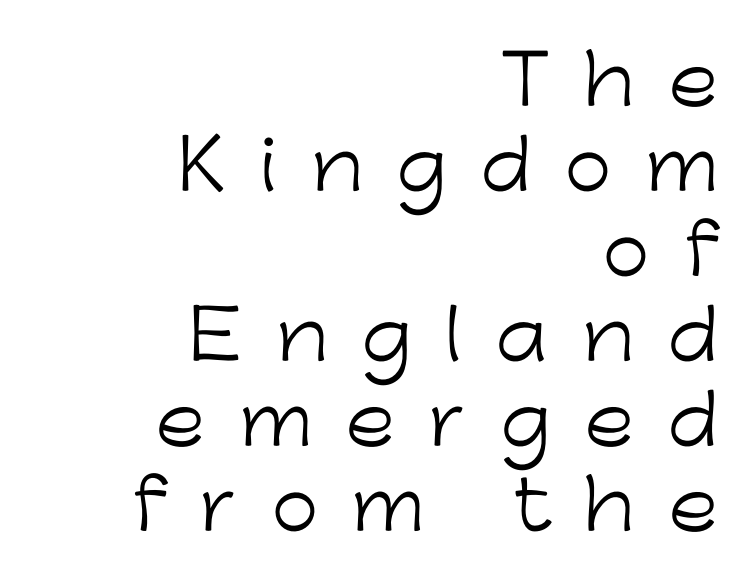
Weight: not bold — regular or lighter. Font category for this specimen: sans-serif. Check under the words: just untouched page. The lines are quadded right.
